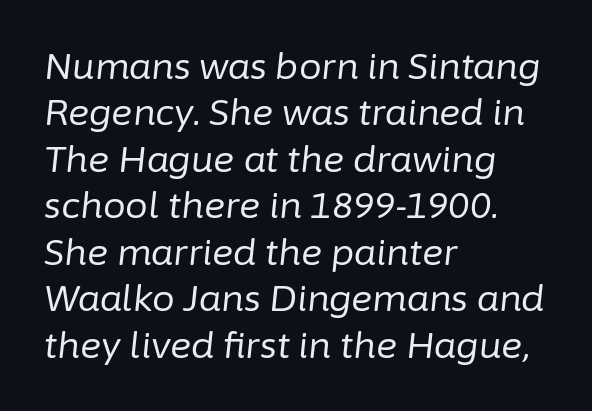
{"italic": "yes", "lean": "right", "slant_degrees": 6, "bold": "no", "weight": "regular", "width": "normal", "stroke_contrast": "low", "x_height": "medium", "monospaced": "no", "underline": "no", "align": "left", "line_spacing": "normal", "line_spacing_ratio": 1.29, "letter_spacing": "normal", "letter_spacing_em": 0.0, "glyph_px": 36}
